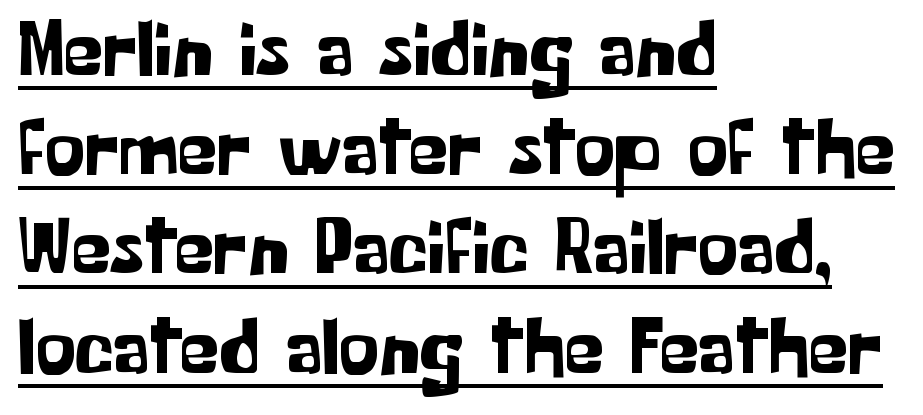
Character widths vary here, with narrow letters taking less room than wide ones. The words here are underlined. Nothing unusual about the tracking: characters are spaced as the font intends. Short and long lines alike share a common starting point at left.
